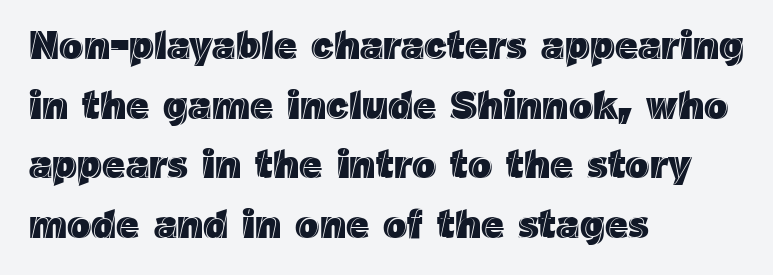
The image shows 40 px text type, upright; set left-aligned, normal line spacing (1.49x), normal letter spacing, not underlined; a medium x-height.
